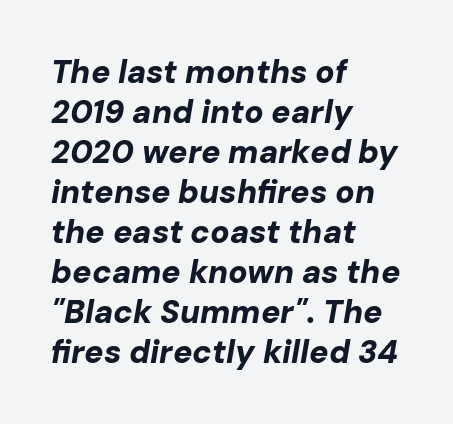
The space beneath each line is pristine and unruled. Each line starts at the same left margin while the right side varies. The vertical gap from one line to the next is medium. A typesetter would call this proportional, since set widths differ per character. The type is set solid horizontally, with unmodified tracking.
